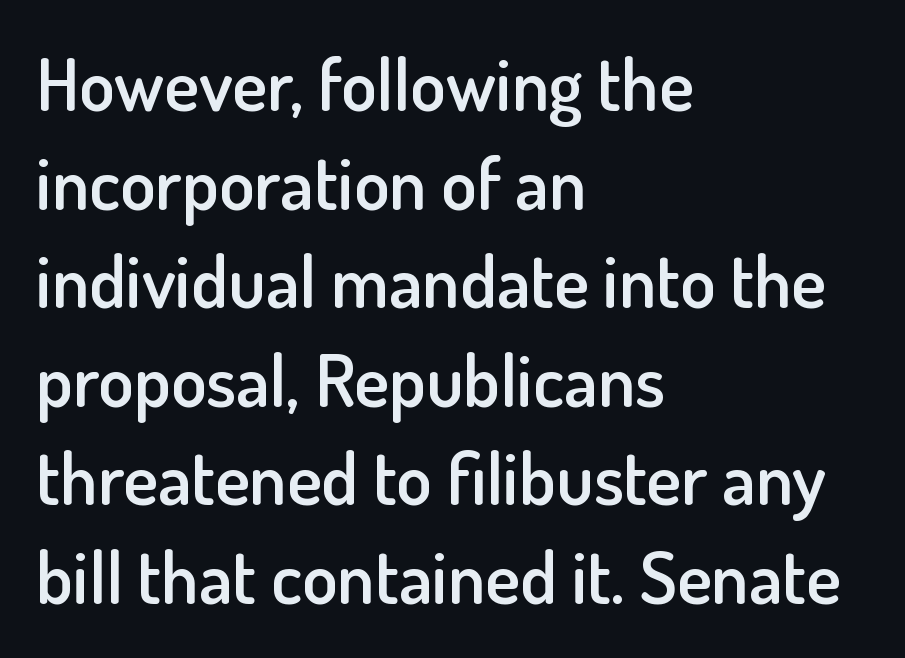
The image shows 73 px semibold sans-serif type, upright; set left-aligned, normal line spacing (1.35x), normal letter spacing, not underlined; low stroke contrast and a small x-height.
